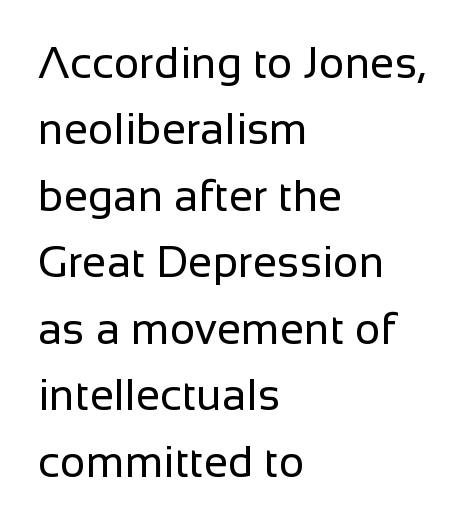
Weight: in the light-to-regular range. A student would call this left alignment; a typographer would say flush left, rag right. Is this a fixed-width face? No — the glyphs have proportional, varying widths. The line texture is even and compact thanks to regular tracking.
